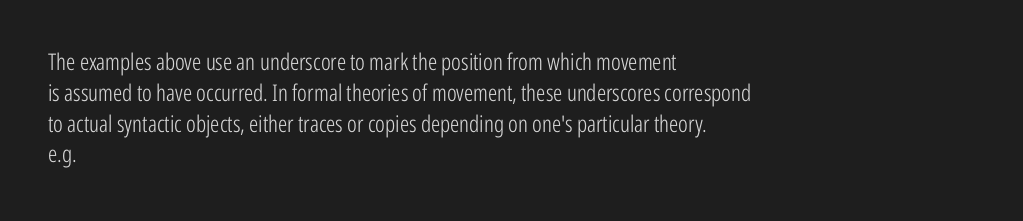
Descenders are the only things crossing below the line. The font sits on the lighter half of the weight spectrum, regular included. Does the copy run flush right? No — it runs flush left. Vertically, the passage feels balanced, rows spaced as you'd expect.
